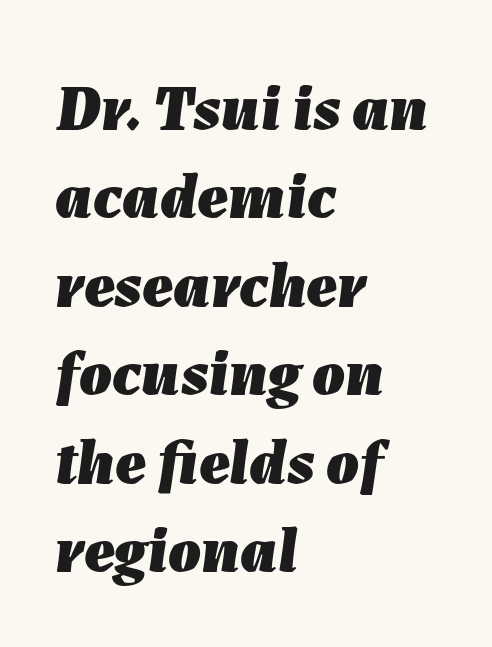
Q: Is the text bold? A: Yes.
Q: Is the text italic (slanted)? A: Yes, it leans right by about 7 degrees.
Q: Is the text underlined? A: No.
Q: How is the paragraph aligned? A: Left-aligned.
Q: Is the spacing between letters normal or unusually wide? A: Normal.
Q: Is the spacing between lines tight, normal or loose? A: Normal.
Q: Width (condensed, normal, or wide)? A: Normal.
Q: Stroke contrast? A: Low.
Q: x-height? A: Medium.
Q: Monospaced? A: No.
